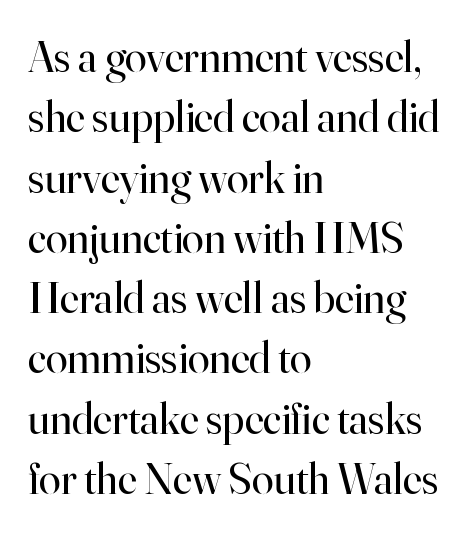
Q: Is the text bold? A: No.
Q: Is the text italic (slanted)? A: No, it is upright.
Q: Is the typeface a serif or a sans-serif typeface? A: Serif.
Q: Is the text underlined? A: No.
Q: How is the paragraph aligned? A: Left-aligned.
Q: Is the spacing between letters normal or unusually wide? A: Normal.
Q: Is the spacing between lines tight, normal or loose? A: Normal.
Q: Width (condensed, normal, or wide)? A: Normal.
Q: Stroke contrast? A: High.
Q: x-height? A: Small.
Q: Monospaced? A: No.
